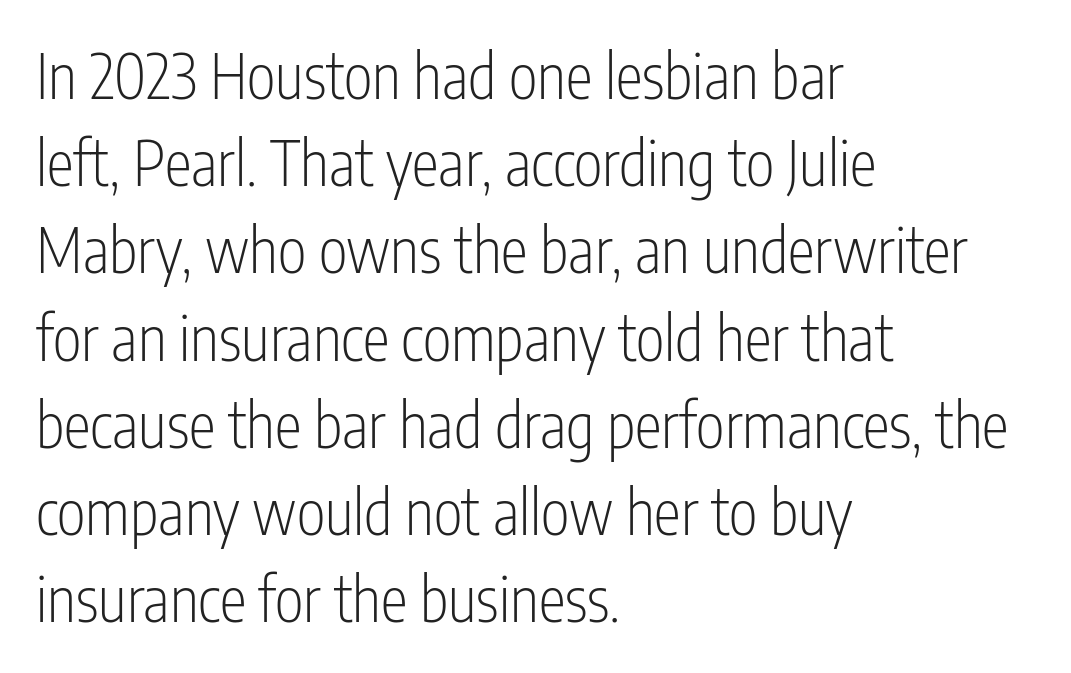
Here the glyphs are tracked normally, forming tight word shapes. The lines sit at an ordinary, default distance from one another. These lines stack with their left ends in a neat column. Does the lettering tilt? It doesn't — this is upright. The typesetting does not lean heavy: it is not bold. The specimen omits any rule beneath the text block's lines.
